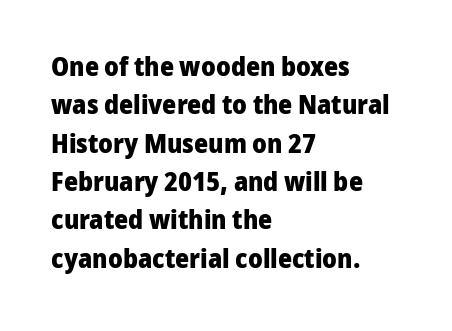
Q: Is the text bold? A: Yes.
Q: Is the text italic (slanted)? A: No, it is upright.
Q: Is the text underlined? A: No.
Q: How is the paragraph aligned? A: Left-aligned.
Q: Is the spacing between letters normal or unusually wide? A: Normal.
Q: Is the spacing between lines tight, normal or loose? A: Normal.
